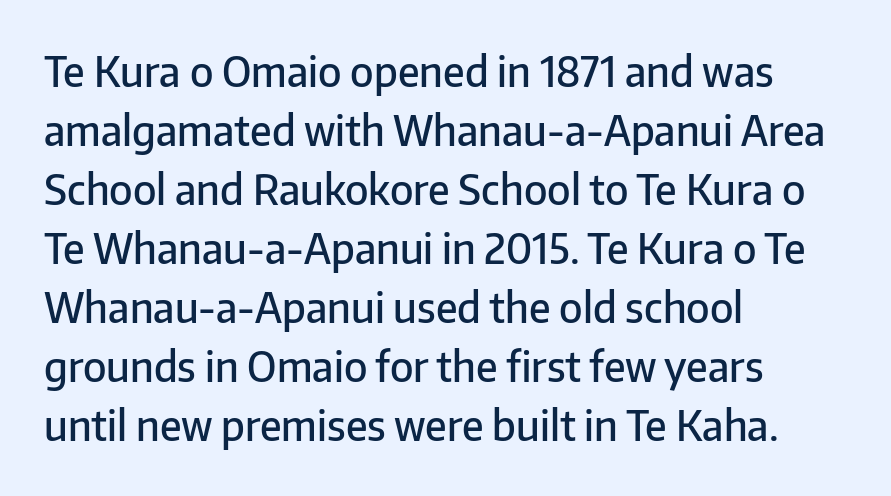
{"serif": "no", "italic": "no", "bold": "semi", "weight": "semibold", "width": "normal", "stroke_contrast": "low", "x_height": "medium", "monospaced": "no", "underline": "no", "align": "left", "line_spacing": "normal", "line_spacing_ratio": 1.44, "letter_spacing": "normal", "letter_spacing_em": 0.0, "glyph_px": 41}
